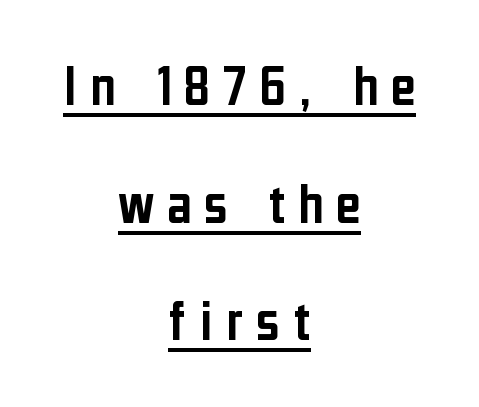
{"serif": "no", "italic": "no", "width": "condensed", "stroke_contrast": "low", "x_height": "medium", "monospaced": "no", "underline": "yes", "align": "center", "line_spacing": "loose", "line_spacing_ratio": 1.96, "letter_spacing": "wide", "letter_spacing_em": 0.21, "glyph_px": 60}
